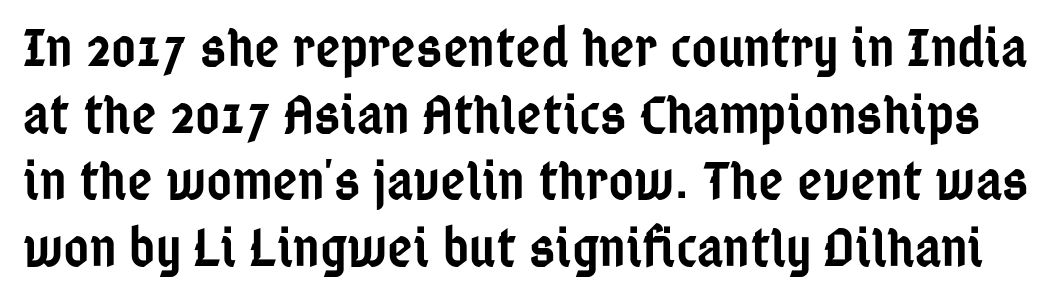
Q: Is the text bold? A: Semi-bold.
Q: Is the text italic (slanted)? A: No, it is upright.
Q: Is the typeface a serif or a sans-serif typeface? A: Sans-serif.
Q: Is the text underlined? A: No.
Q: Is the spacing between letters normal or unusually wide? A: Normal.
Q: Width (condensed, normal, or wide)? A: Condensed.
Q: Stroke contrast? A: Low.
Q: x-height? A: Medium.
Q: Monospaced? A: No.
